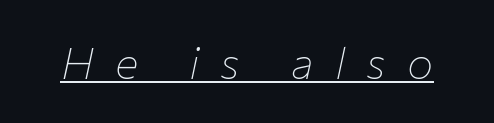
{"italic": "yes", "lean": "right", "slant_degrees": 12, "bold": "no", "weight": "thin", "width": "normal", "stroke_contrast": "low", "x_height": "medium", "monospaced": "no", "underline": "yes", "letter_spacing": "wide", "letter_spacing_em": 0.48, "glyph_px": 44}
